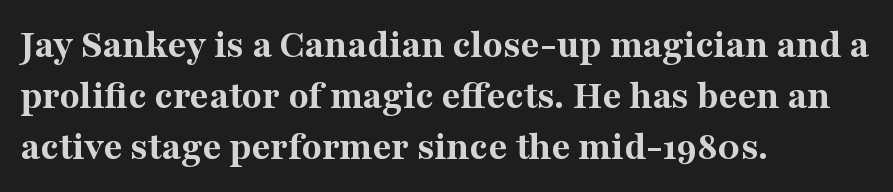
The image shows 41 px bold serif type, upright; set left-aligned, line spacing 1.24x, normal letter spacing, not underlined; medium stroke contrast and a medium x-height.
